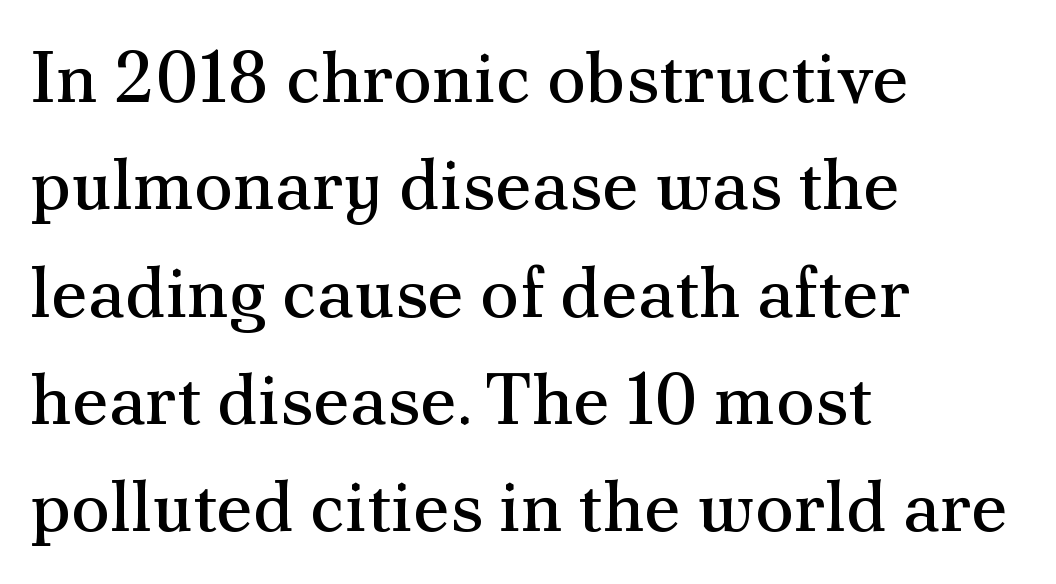
The image shows 72 px regular-weight serif type, upright; set left-aligned, normal line spacing (1.49x), normal letter spacing, not underlined; medium stroke contrast and a small x-height.
